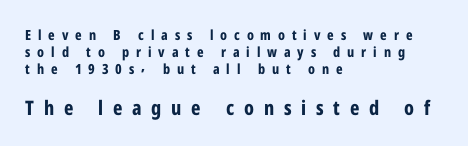
Q: Is the text bold? A: Yes.
Q: Is the text italic (slanted)? A: No, it is upright.
Q: Is the text underlined? A: No.
Q: How is the paragraph aligned? A: Left-aligned.
Q: Is the spacing between letters normal or unusually wide? A: Unusually wide.
Q: Which block of text is set in a larger size, the first (top) or the second (bottom)? A: The second (bottom) one.
